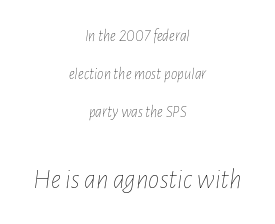
Q: Is the text bold? A: No.
Q: Is the text italic (slanted)? A: Yes, it leans right by about 7 degrees.
Q: Is the text underlined? A: No.
Q: How is the paragraph aligned? A: Centered.
Q: Is the spacing between letters normal or unusually wide? A: Normal.
Q: Is the spacing between lines tight, normal or loose? A: Loose.
Q: Which block of text is set in a larger size, the first (top) or the second (bottom)? A: The second (bottom) one.
Q: Width (condensed, normal, or wide)? A: Condensed.
Q: Stroke contrast? A: Low.
Q: x-height? A: Medium.
Q: Monospaced? A: No.
